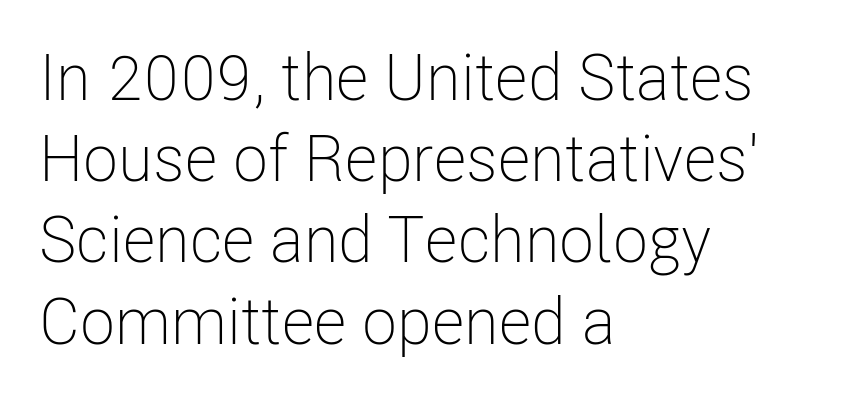
{"serif": "no", "italic": "no", "bold": "no", "weight": "light", "width": "condensed", "stroke_contrast": "low", "x_height": "medium", "monospaced": "no", "underline": "no", "align": "left", "line_spacing": "normal", "line_spacing_ratio": 1.25, "letter_spacing": "normal", "letter_spacing_em": 0.0, "glyph_px": 65}
